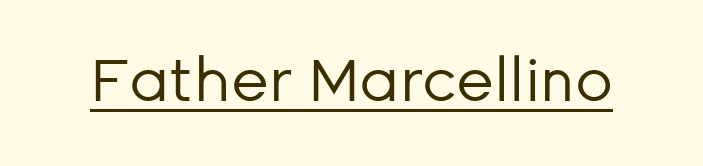
The image shows 59 px regular-weight sans-serif type, upright; set normal letter spacing, underlined; low stroke contrast and a medium x-height.
